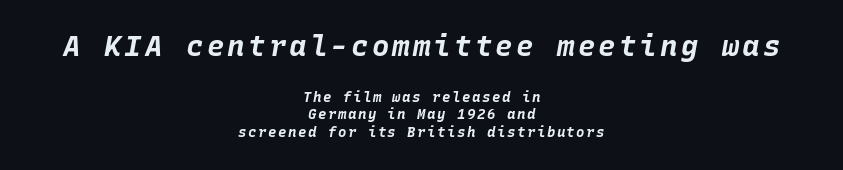
This sample keeps an unexceptional amount of space between lines. The sample has been set heavy, in full bold. Horizontal alignment here is central, giving a formal, balanced look. Compared with ordinary roman type, these characters are visibly tilted.
